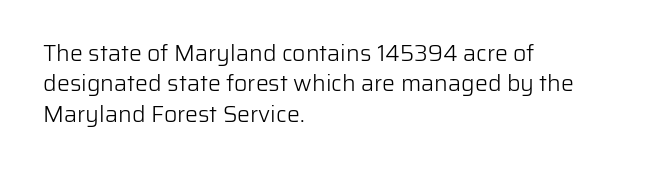
The space directly below the letters is spotless. Caption: standard tracking, unaltered. Vertically, the passage feels balanced, rows spaced as you'd expect. Does the lettering tilt? It doesn't — this is upright.
